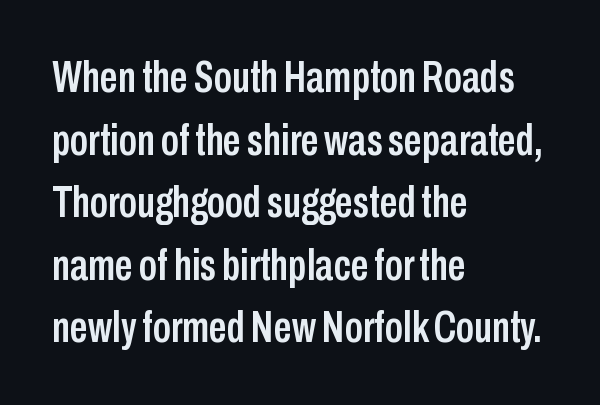
Q: Is the text italic (slanted)? A: No, it is upright.
Q: Is the typeface a serif or a sans-serif typeface? A: Sans-serif.
Q: Is the text underlined? A: No.
Q: How is the paragraph aligned? A: Left-aligned.
Q: Is the spacing between letters normal or unusually wide? A: Normal.
Q: Is the spacing between lines tight, normal or loose? A: Normal.
Q: Width (condensed, normal, or wide)? A: Condensed.
Q: Stroke contrast? A: Low.
Q: x-height? A: Medium.
Q: Monospaced? A: No.
